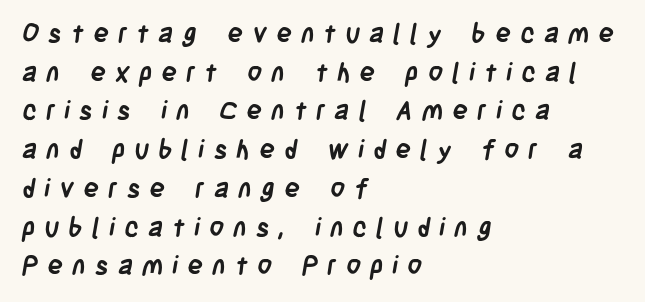
The image shows 26 px bold type; set left-aligned, normal line spacing (1.49x), unusually wide letter spacing (+0.35 em), not underlined.
